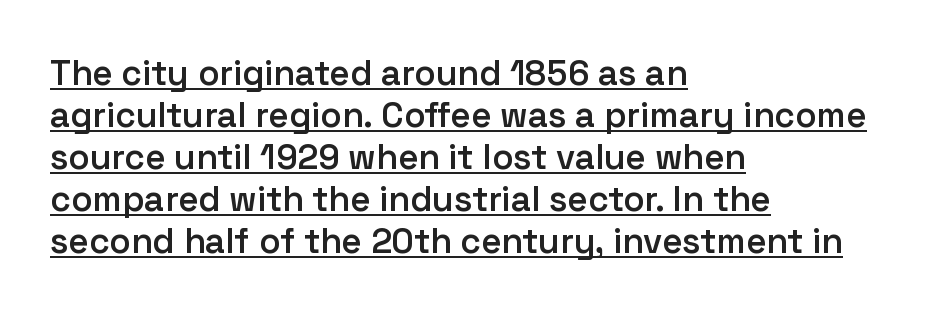
The image shows 35 px semibold sans-serif type, upright; set left-aligned, line spacing 1.2x, normal letter spacing, underlined; low stroke contrast and a medium x-height.
